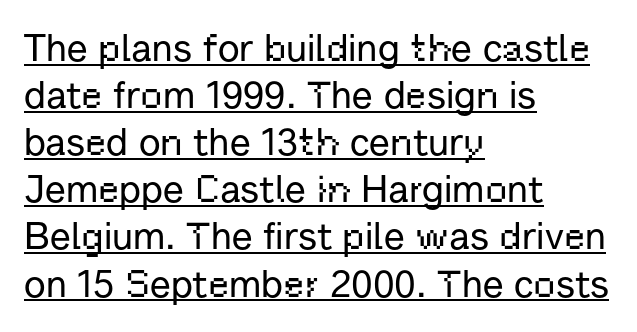
A roman cut, with each character standing at attention. Standard letterfit; no display-style spreading of the glyphs. Proportional: the letters do not fall into vertical columns. A sans-serif font was chosen for this passage. A student would call this left alignment; a typographer would say flush left, rag right.
